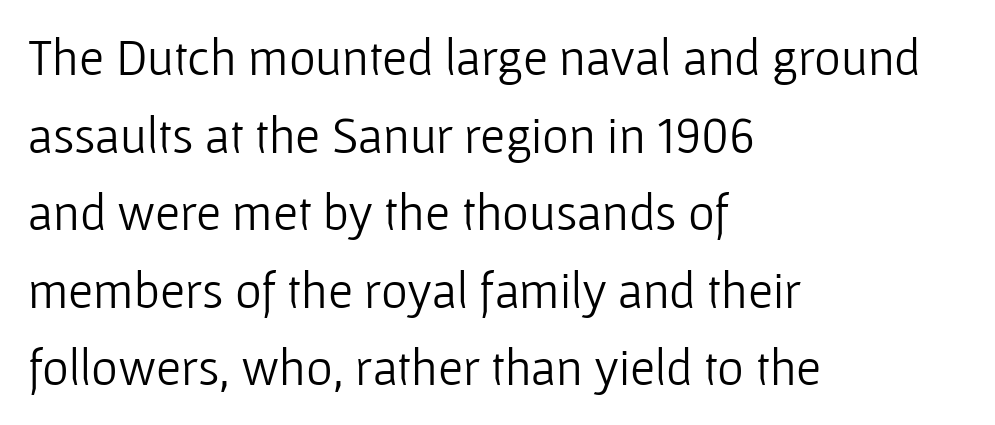
Q: Is the text bold? A: No.
Q: Is the text italic (slanted)? A: No, it is upright.
Q: Is the typeface a serif or a sans-serif typeface? A: Sans-serif.
Q: Is the text underlined? A: No.
Q: How is the paragraph aligned? A: Left-aligned.
Q: Is the spacing between letters normal or unusually wide? A: Normal.
Q: Is the spacing between lines tight, normal or loose? A: Normal.
Q: Width (condensed, normal, or wide)? A: Normal.
Q: Stroke contrast? A: Low.
Q: x-height? A: Medium.
Q: Monospaced? A: No.
